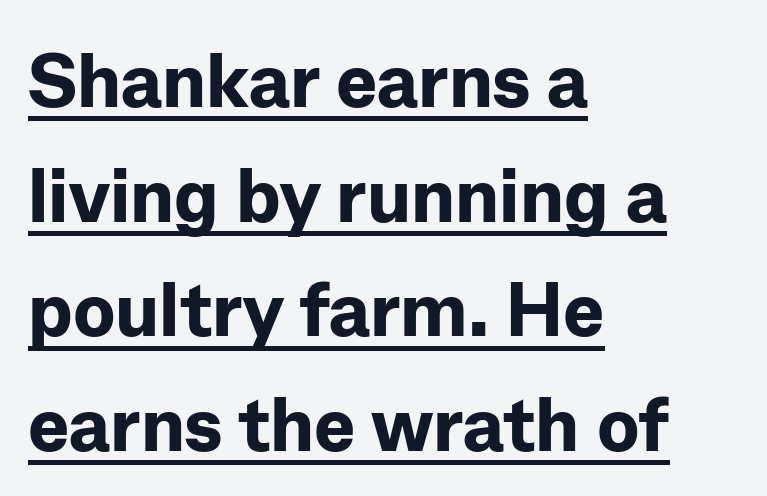
The image shows 77 px bold sans-serif type, upright; set left-aligned, normal line spacing (1.49x), normal letter spacing, underlined; low stroke contrast and a medium x-height.
